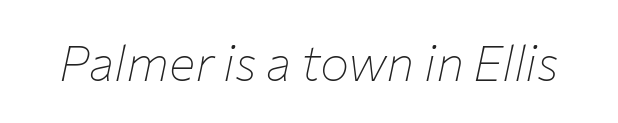
The image shows 49 px thin type, italic (leaning right); set normal letter spacing, not underlined; low stroke contrast and a medium x-height.
